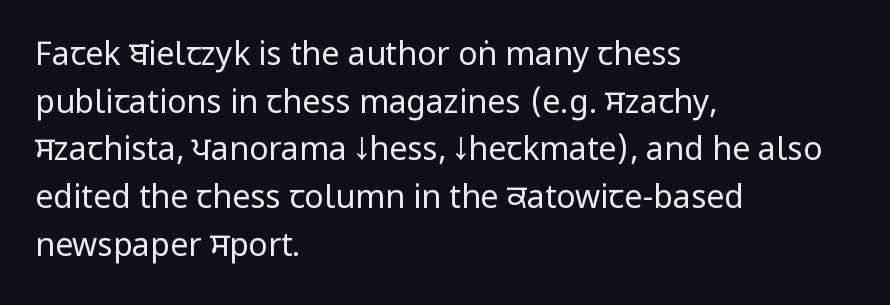
{"serif": "no", "italic": "no", "bold": "no", "weight": "regular", "width": "condensed", "stroke_contrast": "low", "x_height": "large", "monospaced": "no", "underline": "no", "align": "left", "line_spacing": "normal", "line_spacing_ratio": 1.49, "letter_spacing": "normal", "letter_spacing_em": 0.0, "glyph_px": 32}
